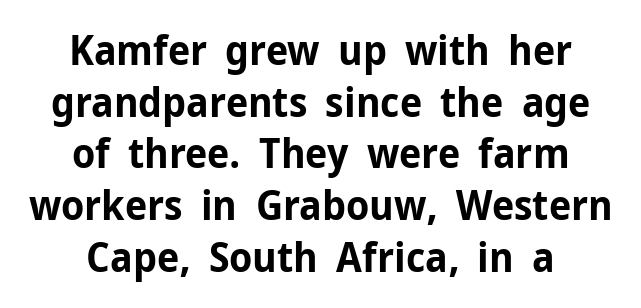
Notice how the passage keeps no hard edge, just a central spine. Varying glyph widths throughout — classic text-font behaviour. Characters follow at the spacing the type designer built in. Decoration check: the copy has no underline. A roman cut, with each character standing at attention.
